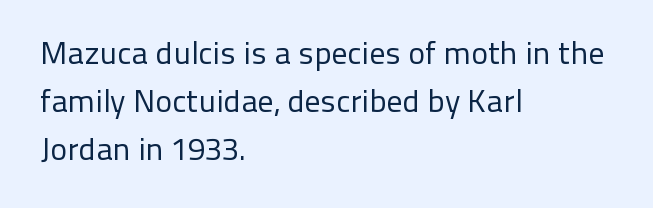
Each letter keeps its own natural width here, so spacing adapts to shape. Italic? Not at all — the glyphs are vertical. Regular leading. No extra ink here — the face is not bold. The compositor pushed each line to the left boundary.
